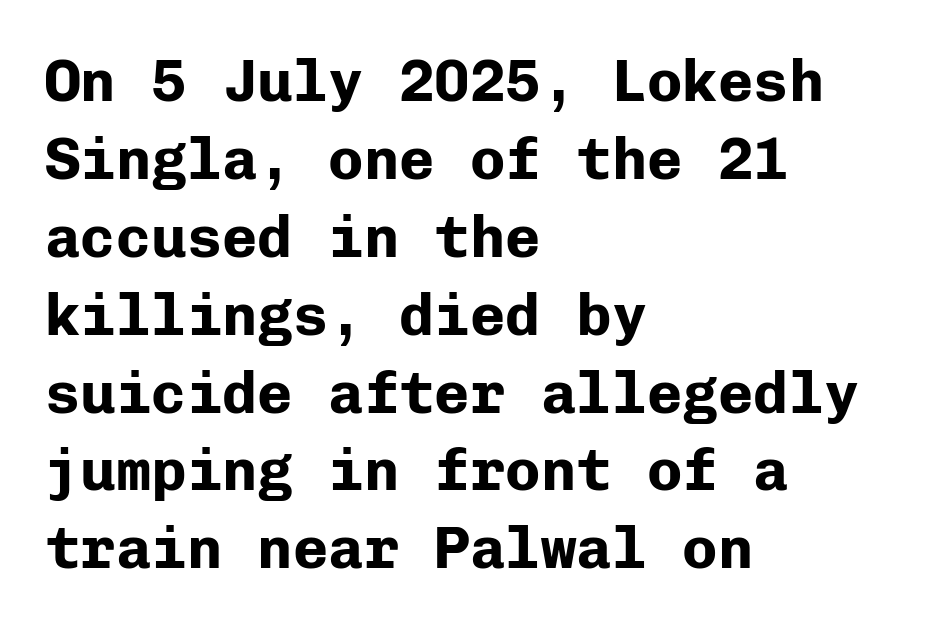
Q: Is the text bold? A: Yes.
Q: Is the text italic (slanted)? A: No, it is upright.
Q: Is the typeface a serif or a sans-serif typeface? A: Sans-serif.
Q: Is the text underlined? A: No.
Q: How is the paragraph aligned? A: Left-aligned.
Q: Is the spacing between letters normal or unusually wide? A: Normal.
Q: Is the spacing between lines tight, normal or loose? A: Normal.
Q: Width (condensed, normal, or wide)? A: Normal.
Q: Stroke contrast? A: Low.
Q: x-height? A: Medium.
Q: Monospaced? A: Yes.
